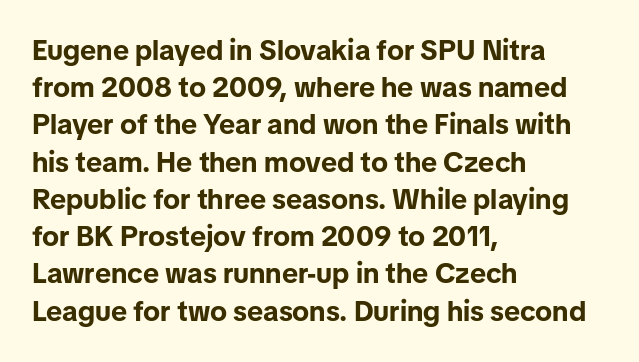
Q: Is the text bold? A: Yes.
Q: Is the text italic (slanted)? A: No, it is upright.
Q: Is the typeface a serif or a sans-serif typeface? A: Sans-serif.
Q: Is the text underlined? A: No.
Q: How is the paragraph aligned? A: Left-aligned.
Q: Is the spacing between letters normal or unusually wide? A: Normal.
Q: Is the spacing between lines tight, normal or loose? A: Normal.
Q: Width (condensed, normal, or wide)? A: Normal.
Q: Stroke contrast? A: Low.
Q: x-height? A: Medium.
Q: Monospaced? A: No.
